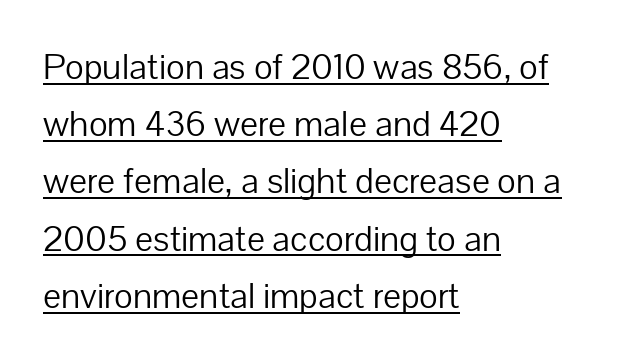
The image shows 36 px light sans-serif type, upright; set left-aligned, normal line spacing (1.59x), normal letter spacing, underlined; low stroke contrast and a medium x-height.
